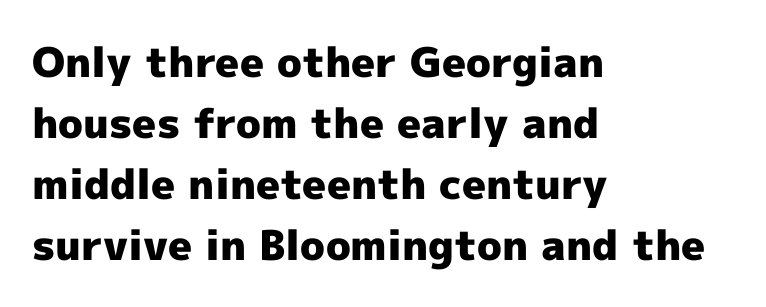
{"serif": "no", "italic": "no", "bold": "yes", "weight": "heavy", "width": "normal", "x_height": "medium", "monospaced": "no", "underline": "no", "align": "left", "line_spacing": "normal", "line_spacing_ratio": 1.49, "letter_spacing": "normal", "letter_spacing_em": 0.0, "glyph_px": 41}
